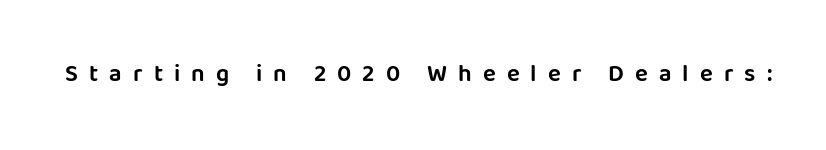
The image shows 24 px text type, upright; set unusually wide letter spacing (+0.46 em), not underlined.
